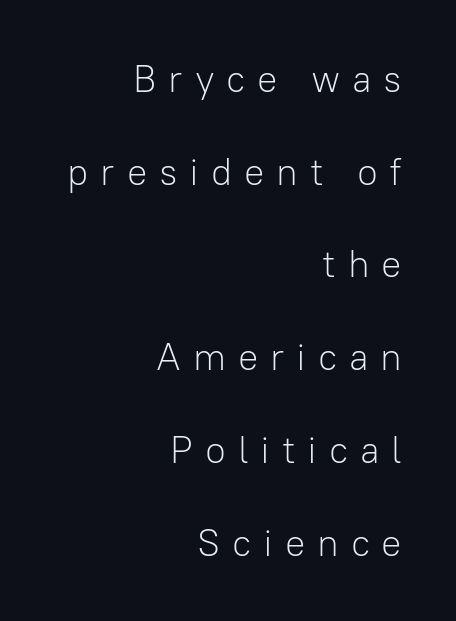
Q: Is the text bold? A: No.
Q: Is the text italic (slanted)? A: No, it is upright.
Q: Is the typeface a serif or a sans-serif typeface? A: Sans-serif.
Q: Is the text underlined? A: No.
Q: How is the paragraph aligned? A: Right-aligned.
Q: Is the spacing between letters normal or unusually wide? A: Unusually wide.
Q: Is the spacing between lines tight, normal or loose? A: Loose.
Q: Width (condensed, normal, or wide)? A: Normal.
Q: Stroke contrast? A: Low.
Q: x-height? A: Medium.
Q: Monospaced? A: No.
